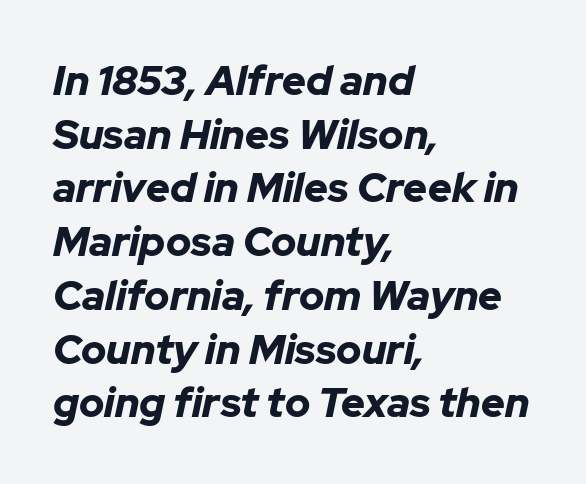
{"italic": "yes", "lean": "right", "slant_degrees": 12, "bold": "yes", "weight": "bold", "width": "normal", "stroke_contrast": "low", "x_height": "medium", "monospaced": "no", "underline": "no", "align": "left", "line_spacing": "normal", "line_spacing_ratio": 1.31, "letter_spacing": "normal", "letter_spacing_em": 0.0, "glyph_px": 41}
